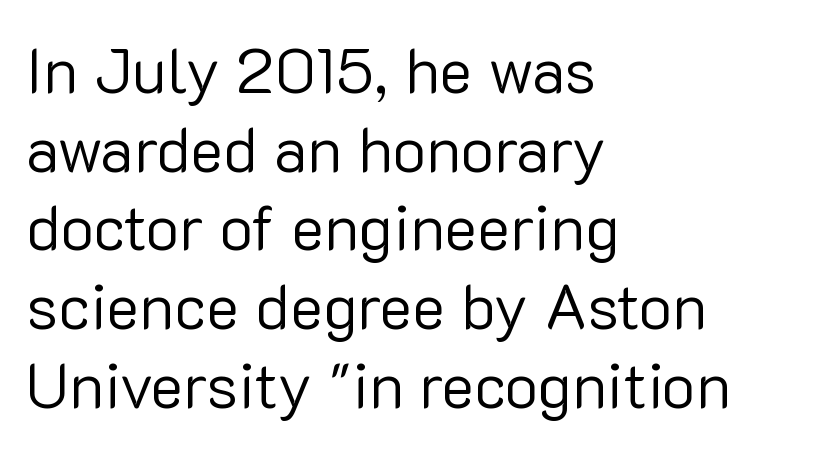
{"serif": "no", "italic": "no", "bold": "no", "weight": "regular", "width": "normal", "stroke_contrast": "low", "x_height": "medium", "monospaced": "no", "underline": "no", "align": "left", "line_spacing": "normal", "line_spacing_ratio": 1.25, "letter_spacing": "normal", "letter_spacing_em": 0.0, "glyph_px": 63}
